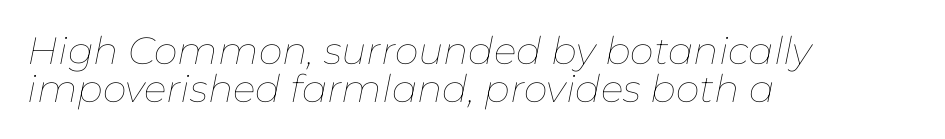
Letters rest on an invisible, unmarked baseline. What stands out about the letter spacing? Nothing — it is the standard amount. Quick note: interline space is minimal. The strokes are not fattened; the text isn't bold. Do the characters align in a grid? No, the font is proportional.
